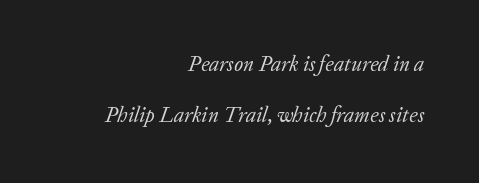
The image shows 21 px text type, italic (leaning right); set right-aligned, loose line spacing (2.41x), normal letter spacing, not underlined.
